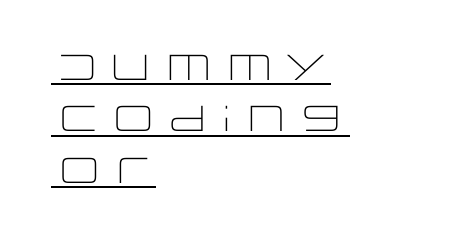
Q: Is the text bold? A: No.
Q: Is the text italic (slanted)? A: No, it is upright.
Q: Is the typeface a serif or a sans-serif typeface? A: Sans-serif.
Q: Is the text underlined? A: Yes.
Q: How is the paragraph aligned? A: Left-aligned.
Q: Is the spacing between letters normal or unusually wide? A: Normal.
Q: Is the spacing between lines tight, normal or loose? A: Normal.
Q: Width (condensed, normal, or wide)? A: Wide.
Q: Stroke contrast? A: Low.
Q: x-height? A: Large.
Q: Monospaced? A: No.
